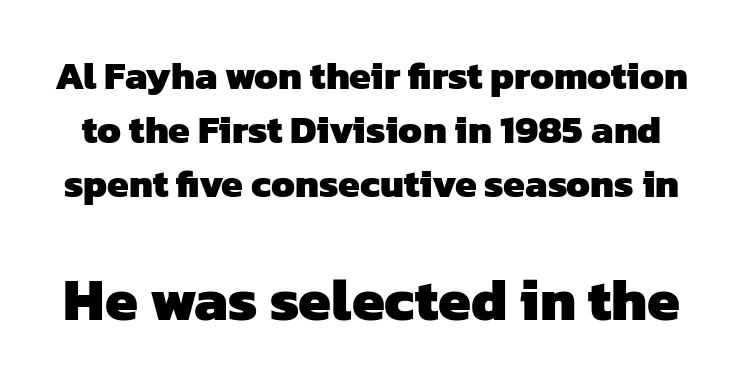
Is the type bold? Yes — the strokes are clearly thick and heavy. Size contrast runs from small at the top to large at the bottom. The space directly below the letters is spotless. A sans-serif font was chosen for this passage. One glance says typical: line gaps are just what's usual.
